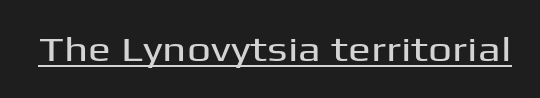
{"serif": "no", "italic": "no", "width": "wide", "stroke_contrast": "medium", "x_height": "medium", "monospaced": "no", "underline": "yes", "letter_spacing": "normal", "letter_spacing_em": 0.0, "glyph_px": 34}
